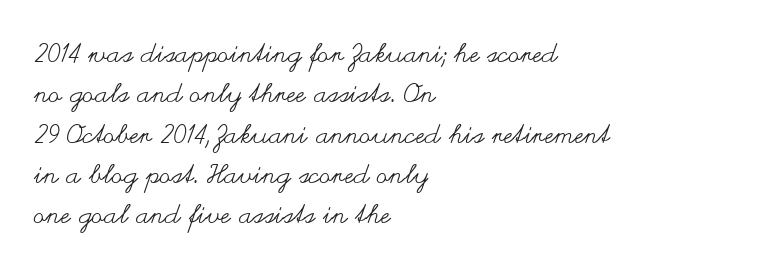
{"bold": "no", "underline": "no", "align": "left", "line_spacing": "normal", "line_spacing_ratio": 1.55, "letter_spacing": "normal", "letter_spacing_em": 0.0, "glyph_px": 26}
